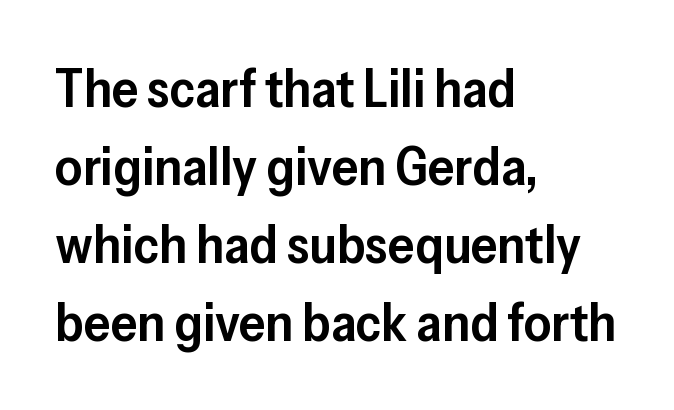
Descenders hang freely into open space. The rendering uses a semibold face; strokes are thickened but not to full bold. Posture: straight, roman, zero tilt. Vertically, the passage feels balanced, rows spaced as you'd expect. You can tell from the bare stems that sans-serif type was used.
